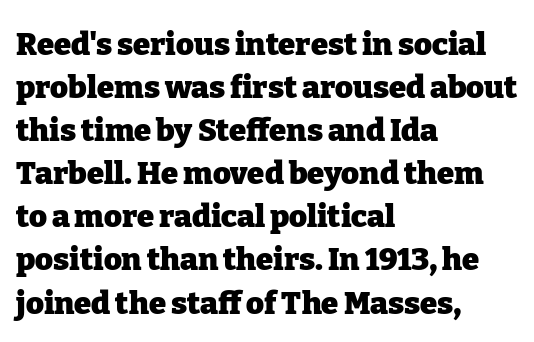
{"serif": "yes", "italic": "no", "bold": "yes", "weight": "heavy", "width": "normal", "stroke_contrast": "low", "x_height": "medium", "monospaced": "no", "underline": "no", "align": "left", "line_spacing": "normal", "line_spacing_ratio": 1.39, "letter_spacing": "normal", "letter_spacing_em": 0.0, "glyph_px": 31}
